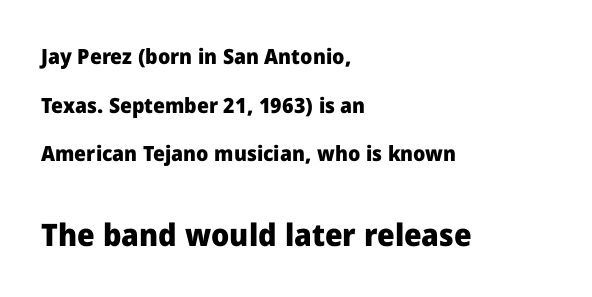
Q: Is the text bold? A: Yes.
Q: Is the text italic (slanted)? A: No, it is upright.
Q: Is the typeface a serif or a sans-serif typeface? A: Sans-serif.
Q: Is the text underlined? A: No.
Q: How is the paragraph aligned? A: Left-aligned.
Q: Is the spacing between letters normal or unusually wide? A: Normal.
Q: Is the spacing between lines tight, normal or loose? A: Loose.
Q: Which block of text is set in a larger size, the first (top) or the second (bottom)? A: The second (bottom) one.
Q: Width (condensed, normal, or wide)? A: Normal.
Q: Stroke contrast? A: Low.
Q: x-height? A: Medium.
Q: Monospaced? A: No.
